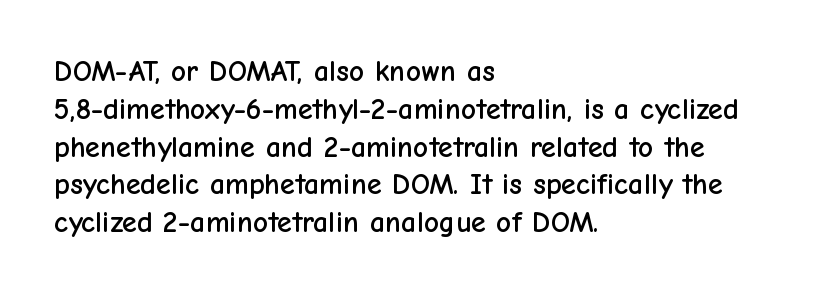
This sample has the flowing, uneven cadence of proportional lettering. Is there much room between lines? A standard amount, neither cramped nor airy. Nope, not italic — everything's standing straight. Type without underlining. Does the type have serifs? No, each stem ends abruptly.
